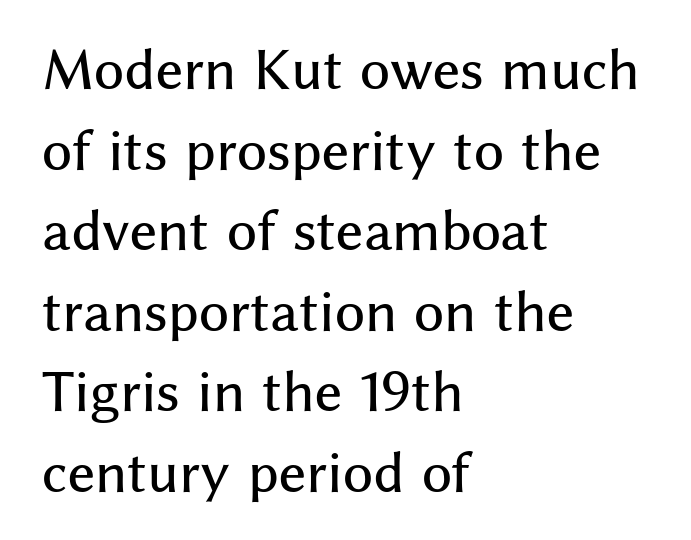
The letters sit at their default tracking, neither squeezed nor spread. A bare baseline throughout the passage. These lines sit exactly where default settings would place them. Type style note: lacks serifs. Leftover space on each line is placed entirely after the last word. This is the regular roman posture of the typeface.
